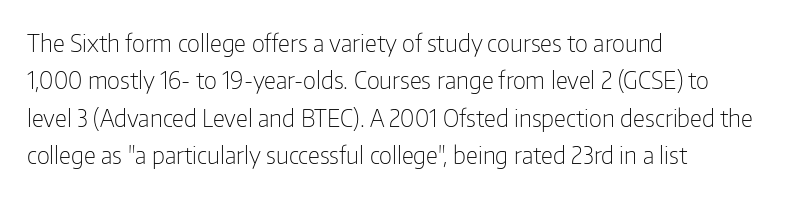
Evenly set lines give the paragraph a standard silhouette. Here the glyphs are tracked normally, forming tight word shapes. Rule under the text: the space is simply empty. Italic? Not at all — the glyphs are vertical. These glyphs show unthickened strokes, regular width or finer.
